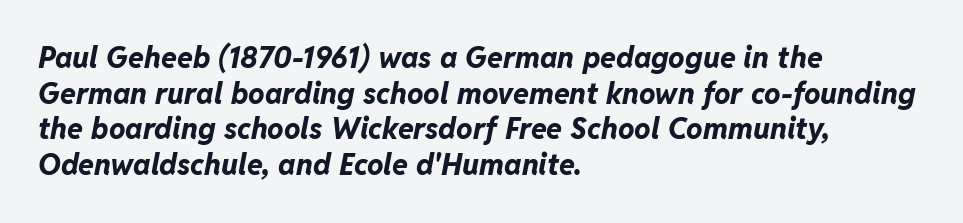
Q: Is the text bold? A: Yes.
Q: Is the text italic (slanted)? A: Yes, it leans right by about 11 degrees.
Q: Is the text underlined? A: No.
Q: How is the paragraph aligned? A: Left-aligned.
Q: Is the spacing between letters normal or unusually wide? A: Normal.
Q: Width (condensed, normal, or wide)? A: Normal.
Q: Stroke contrast? A: Low.
Q: x-height? A: Medium.
Q: Monospaced? A: No.
